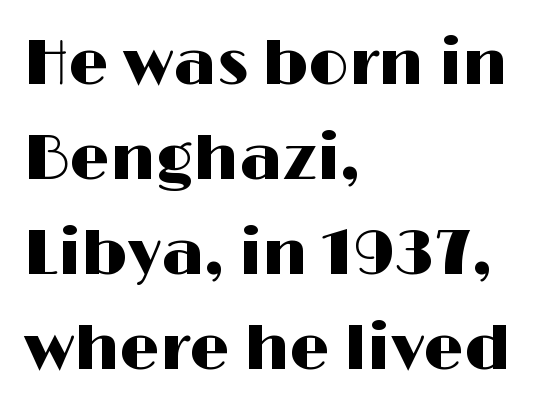
The image shows 63 px wide sans-serif type, upright; set left-aligned, normal line spacing (1.51x), normal letter spacing, not underlined; high stroke contrast and a medium x-height.
